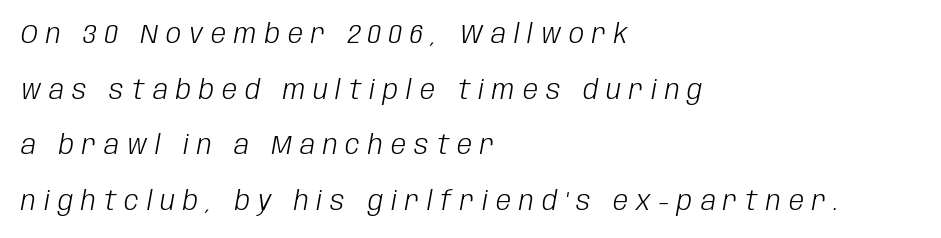
In terms of letterspacing, this is a distinctly airy, spread setting. Stems here are at most as thick as an everyday book face. Would a proofreader flag this as italicized? Yes. This sample trades compactness for vertical openness between lines. Plain, unruled lines of type. Horizontal alignment here is leftward, the default for most running prose.
